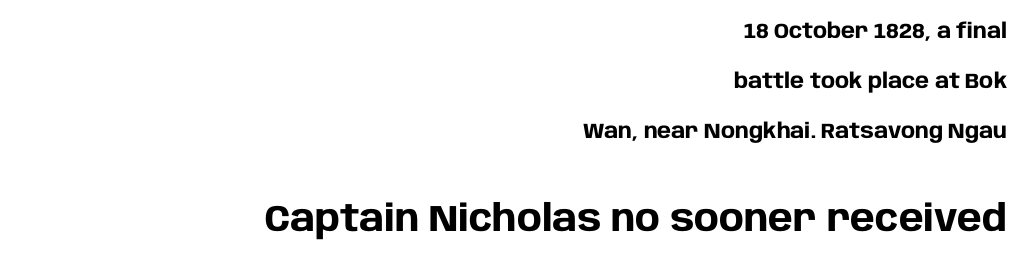
As a designer I'd log this as weight 700, bold. The space beneath each line is pristine and unruled. I'd call this a sans setting — the letters go barefoot. The composition opens small and finishes big. This rendering leaves character spacing at its baseline value.
